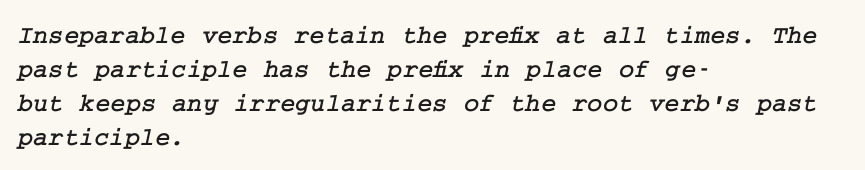
Q: Is the text underlined? A: No.
Q: How is the paragraph aligned? A: Left-aligned.
Q: Is the spacing between letters normal or unusually wide? A: Normal.
Q: Is the spacing between lines tight, normal or loose? A: Normal.
